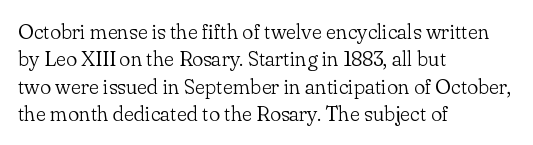
{"italic": "no", "bold": "no", "underline": "no", "align": "left", "line_spacing": "normal", "line_spacing_ratio": 1.3, "letter_spacing": "normal", "letter_spacing_em": 0.0, "glyph_px": 21}
